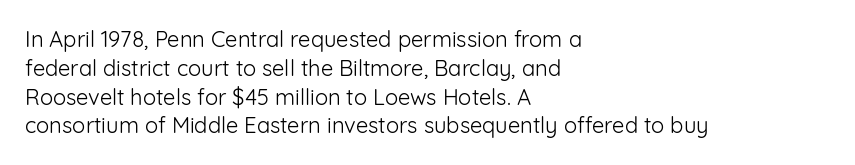
{"italic": "no", "bold": "no", "underline": "no", "align": "left", "line_spacing": "normal", "line_spacing_ratio": 1.31, "letter_spacing": "normal", "letter_spacing_em": 0.0, "glyph_px": 22}
